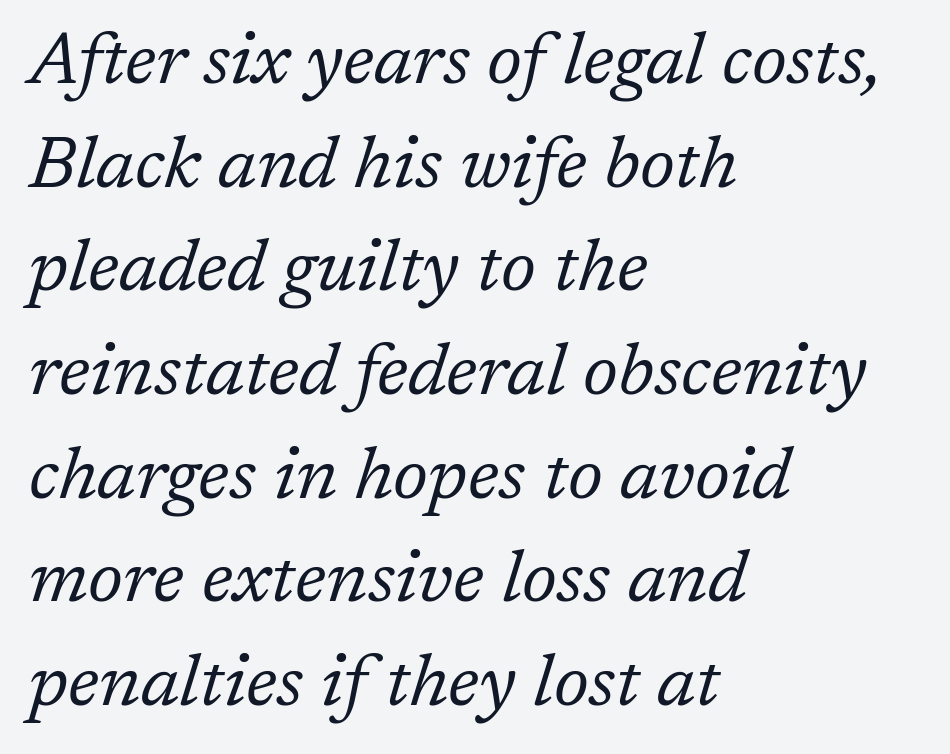
The image shows 73 px regular-weight serif type, italic (leaning right); set left-aligned, normal line spacing (1.42x), normal letter spacing, not underlined; low stroke contrast and a medium x-height.
